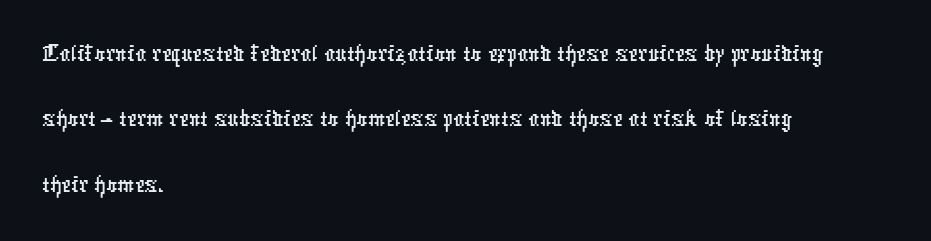
Q: Is the typeface a serif or a sans-serif typeface? A: Sans-serif.
Q: Is the text underlined? A: No.
Q: How is the paragraph aligned? A: Left-aligned.
Q: Is the spacing between letters normal or unusually wide? A: Normal.
Q: Width (condensed, normal, or wide)? A: Condensed.
Q: Stroke contrast? A: Low.
Q: x-height? A: Medium.
Q: Monospaced? A: No.
